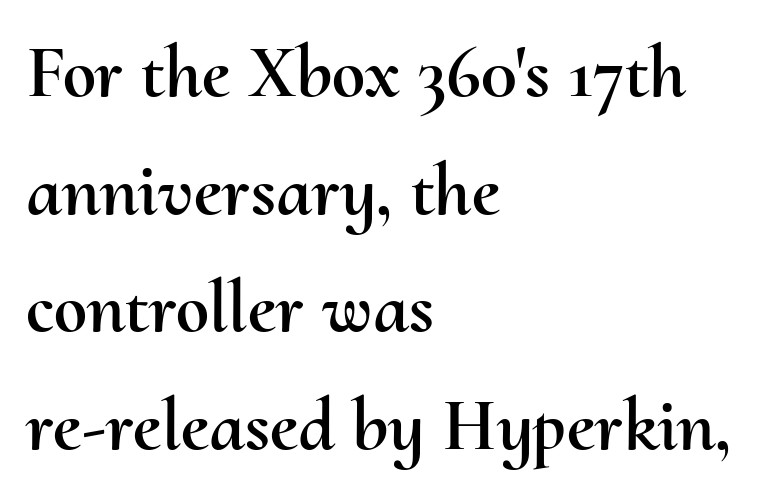
Every row of glyphs begins at an identical x-position on the left. Descenders are the only things crossing below the line. Does extra space separate the letters? No, they use regular spacing. Is this a fixed-width face? No — the glyphs have proportional, varying widths. The lettering stays uniformly vertical, giving the passage a roman look.
